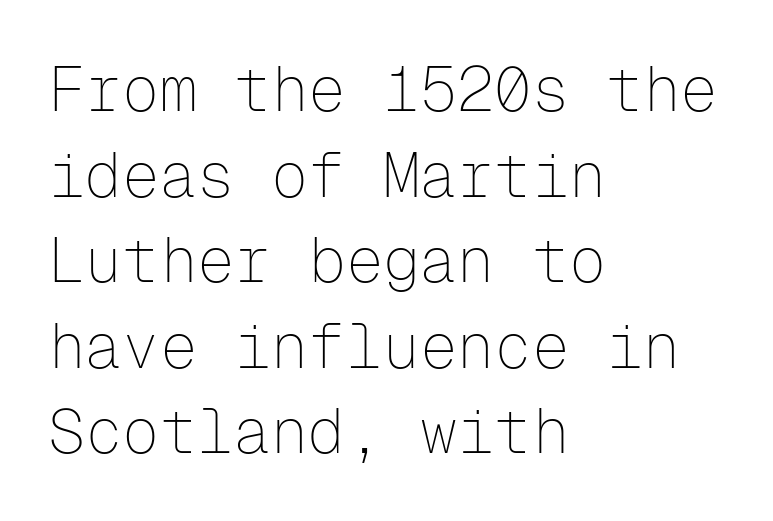
The image shows 62 px thin sans-serif type, upright, monospaced; set left-aligned, normal line spacing (1.38x), normal letter spacing, not underlined; low stroke contrast and a medium x-height.
